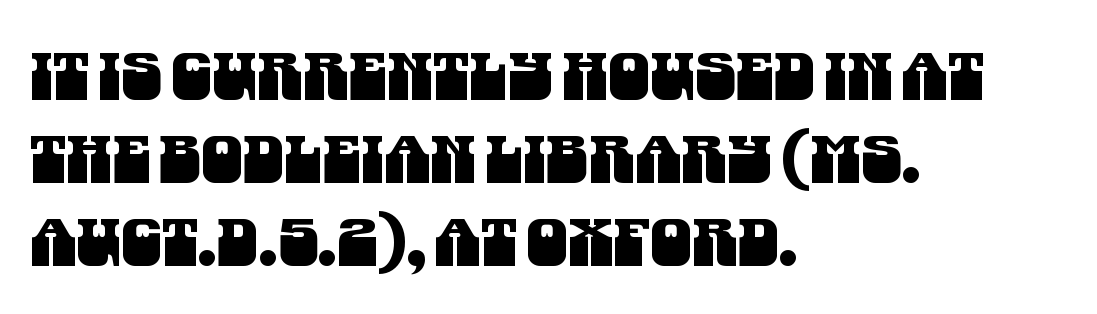
{"serif": "no", "width": "condensed", "stroke_contrast": "medium", "x_height": "large", "monospaced": "no", "underline": "no", "align": "left", "line_spacing": "normal", "line_spacing_ratio": 1.26, "letter_spacing": "normal", "letter_spacing_em": 0.0, "glyph_px": 66}
